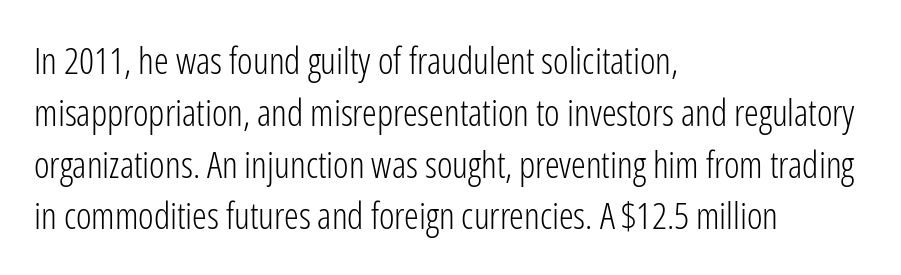
This sample keeps an unexceptional amount of space between lines. Glyph-to-glyph distance matches everyday printed text. The strip under each line holds only bare page. Unlike italic type, these characters show no tilt at all.
